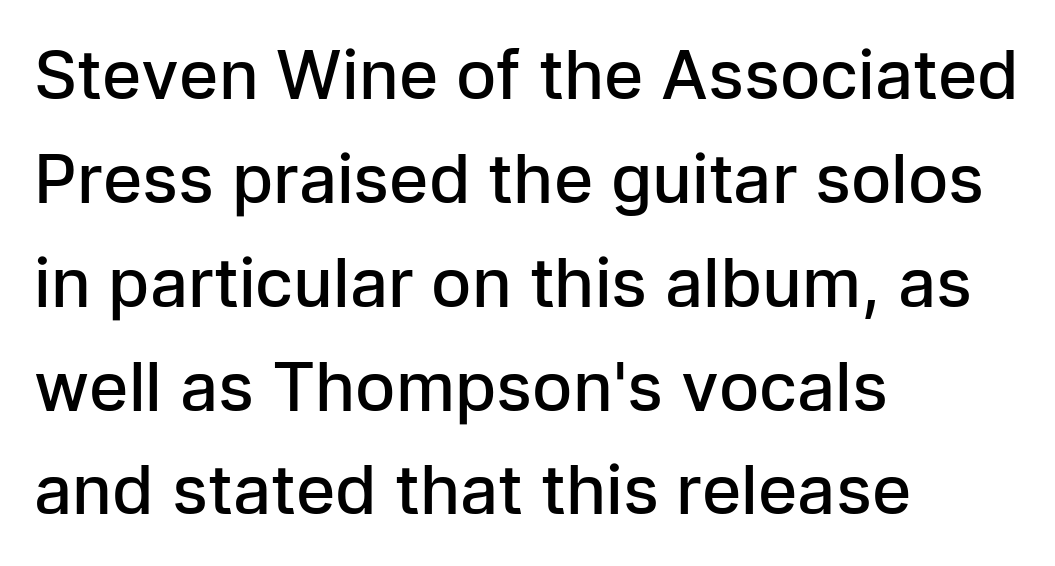
{"serif": "no", "italic": "no", "bold": "semi", "weight": "semibold", "width": "normal", "stroke_contrast": "low", "x_height": "medium", "monospaced": "no", "underline": "no", "align": "left", "line_spacing": "normal", "line_spacing_ratio": 1.55, "letter_spacing": "normal", "letter_spacing_em": 0.0, "glyph_px": 67}
